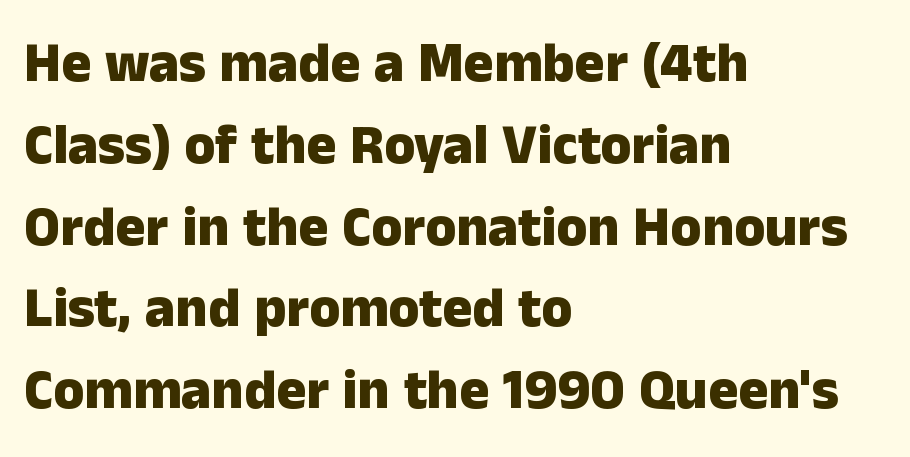
Q: Is the text bold? A: Yes.
Q: Is the text italic (slanted)? A: No, it is upright.
Q: Is the typeface a serif or a sans-serif typeface? A: Sans-serif.
Q: Is the text underlined? A: No.
Q: How is the paragraph aligned? A: Left-aligned.
Q: Is the spacing between letters normal or unusually wide? A: Normal.
Q: Is the spacing between lines tight, normal or loose? A: Normal.
Q: Width (condensed, normal, or wide)? A: Normal.
Q: Stroke contrast? A: Low.
Q: x-height? A: Medium.
Q: Monospaced? A: No.
